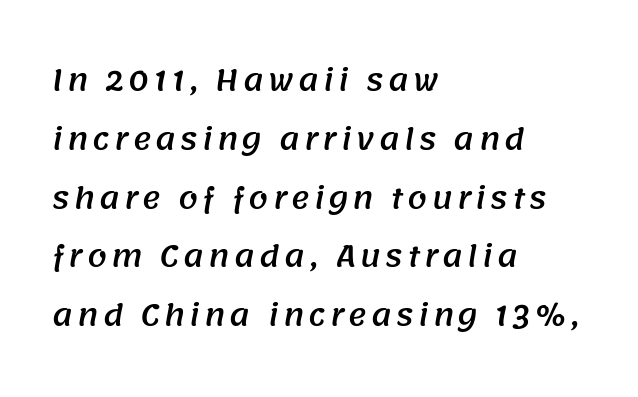
Q: Is the typeface a serif or a sans-serif typeface? A: Sans-serif.
Q: Is the text underlined? A: No.
Q: How is the paragraph aligned? A: Left-aligned.
Q: Is the spacing between lines tight, normal or loose? A: Loose.
Q: Width (condensed, normal, or wide)? A: Normal.
Q: Stroke contrast? A: Medium.
Q: x-height? A: Large.
Q: Monospaced? A: No.
